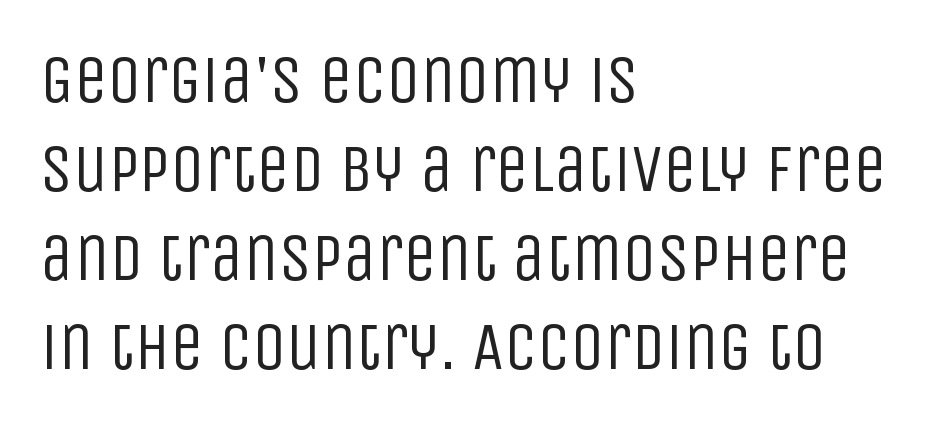
Q: Is the text bold? A: No.
Q: Is the text italic (slanted)? A: No, it is upright.
Q: Is the typeface a serif or a sans-serif typeface? A: Sans-serif.
Q: Is the text underlined? A: No.
Q: How is the paragraph aligned? A: Left-aligned.
Q: Is the spacing between letters normal or unusually wide? A: Normal.
Q: Is the spacing between lines tight, normal or loose? A: Normal.
Q: Width (condensed, normal, or wide)? A: Condensed.
Q: Stroke contrast? A: Low.
Q: x-height? A: Large.
Q: Monospaced? A: No.
